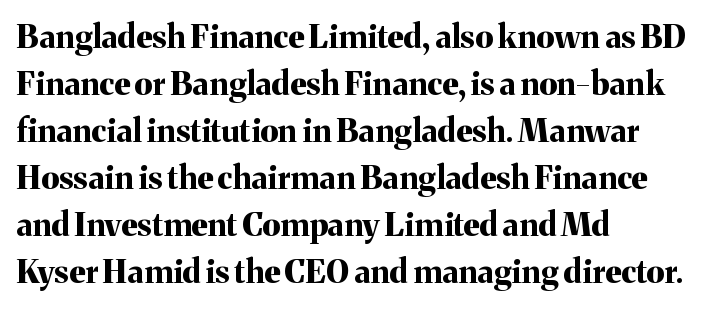
{"serif": "yes", "italic": "no", "bold": "yes", "weight": "bold", "width": "normal", "stroke_contrast": "medium", "x_height": "medium", "monospaced": "no", "underline": "no", "align": "left", "line_spacing": "normal", "line_spacing_ratio": 1.47, "letter_spacing": "normal", "letter_spacing_em": 0.0, "glyph_px": 32}
